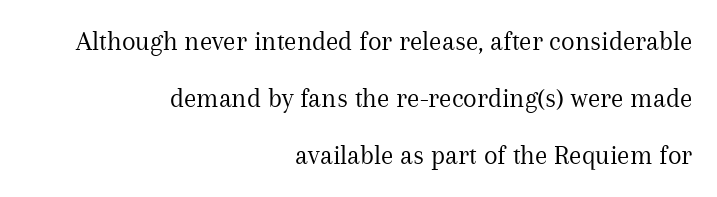
The image shows 28 px regular-weight serif type, upright; set right-aligned, loose line spacing (2.04x), normal letter spacing, not underlined; medium stroke contrast and a medium x-height.
